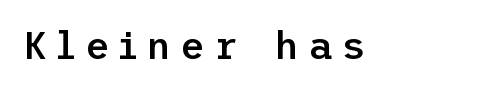
{"serif": "no", "italic": "no", "bold": "semi", "weight": "semibold", "width": "normal", "stroke_contrast": "low", "x_height": "medium", "underline": "no", "letter_spacing": "wide", "letter_spacing_em": 0.23, "glyph_px": 38}
